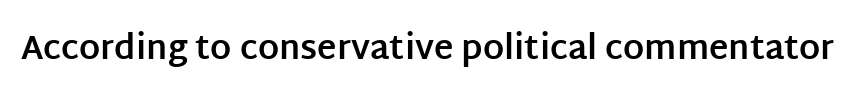
Each letter keeps its own natural width here, so spacing adapts to shape. The letters are bold, with thick, heavy strokes. Plain, unruled lines of type. Characters follow at the spacing the type designer built in. Designer's note — italics off, roman on.
